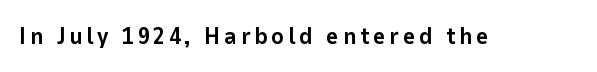
I'd describe the lettering as bold — thick and assertive. Quick note: underline off. It's the straight-up-and-down kind of type.
